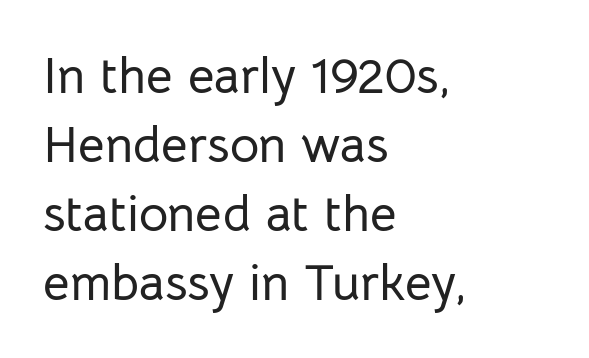
Rows of type keep a routine distance in the vertical direction. The rendering shows plain stroke endings on the letterforms — a sans-serif design. The axis of the letterforms is exactly vertical. The typesetter chose a ragged-right arrangement here. This sample has the flowing, uneven cadence of proportional lettering.
